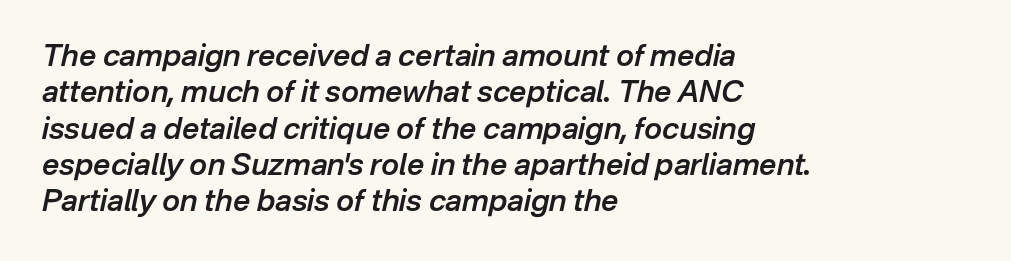
{"italic": "yes", "lean": "right", "slant_degrees": 12, "bold": "semi", "weight": "semibold", "width": "normal", "stroke_contrast": "low", "x_height": "medium", "monospaced": "no", "underline": "no", "align": "left", "line_spacing_ratio": 1.21, "letter_spacing": "normal", "letter_spacing_em": 0.0, "glyph_px": 30}
